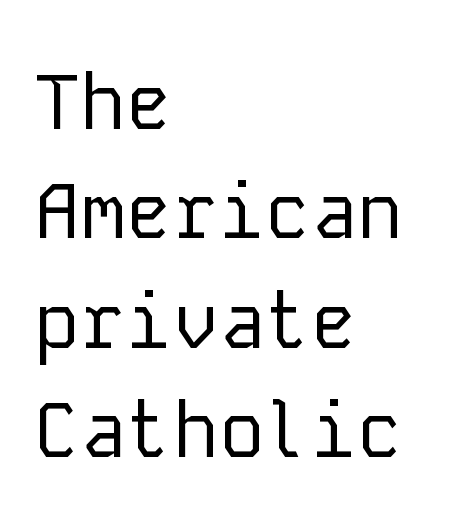
Is this a fixed-width face? Yes — each glyph sits in an identical cell. The text block is weighted toward the left margin, trailing off unevenly rightward. Vertically, the passage feels balanced, rows spaced as you'd expect. The font's upright variant was chosen for this text.
